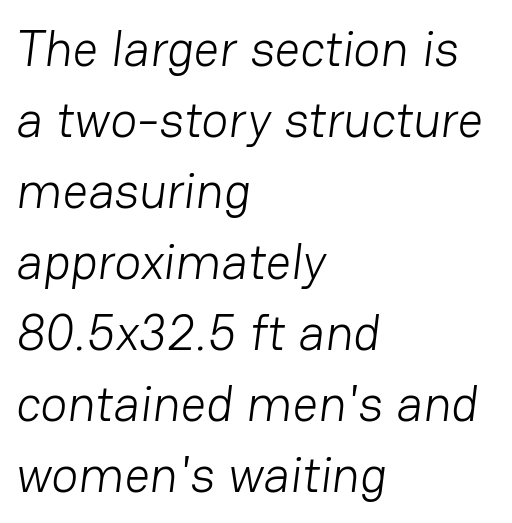
The rendering uses natural spacing where letterforms have individual widths. Typeset ragged right — the left edge is the straight one. Lines of text with bare space underneath. Interline gaps are of average width in this sample.
